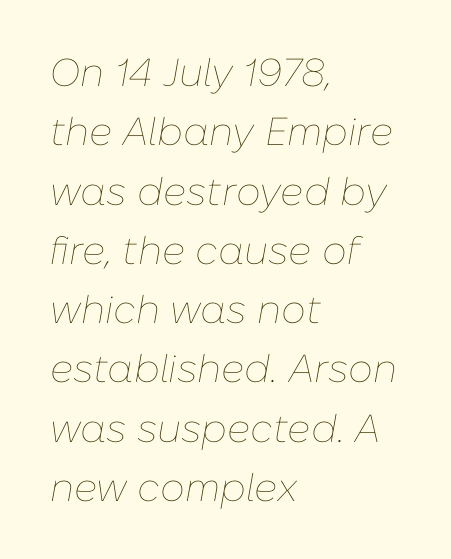
Caption: multi-line text, flush left, ragged right. This sample uses an oblique cut, with every glyph tilted off the vertical. Beneath every word, the page is bare. Tracking value appears to be zero — textbook default spacing. Bold? No — there's no thickening of the strokes. These lines sit exactly where default settings would place them.
